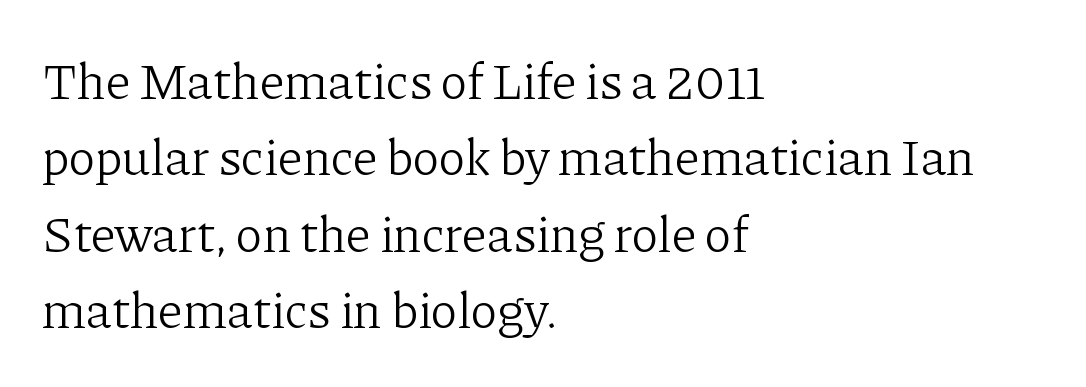
The image shows 51 px light serif type, upright; set left-aligned, normal line spacing (1.5x), normal letter spacing, not underlined; low stroke contrast and a medium x-height.
